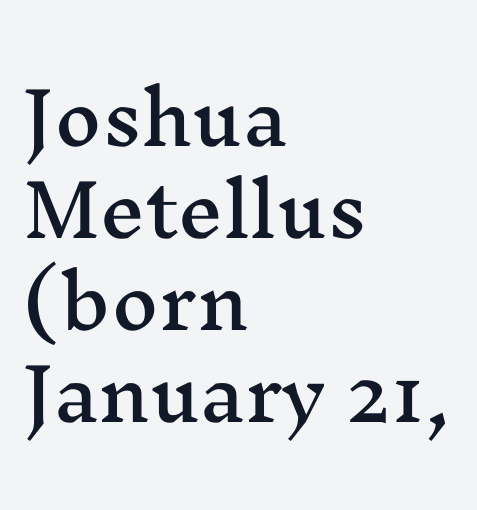
The image shows 72 px wide serif type, upright; set left-aligned, normal line spacing (1.28x), normal letter spacing, not underlined; medium stroke contrast and a medium x-height.
